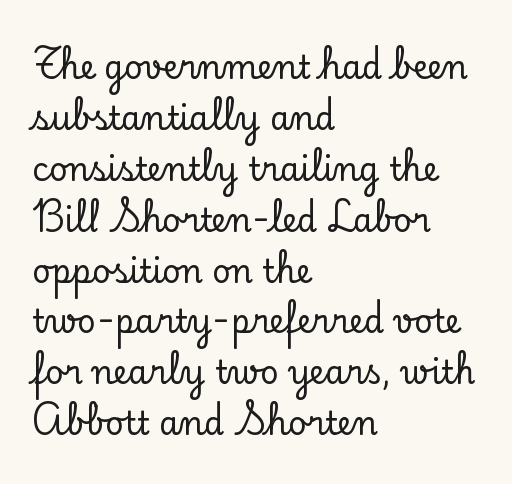
Look at the bottom of the vertical strokes: they flare into serifs here. Think of a printed novel: that variable character pitch is what you see here. Here the glyphs are tracked normally, forming tight word shapes. Compared with a centered layout, this one pins lines to the left instead. Do the letters lean? They stand straight. Honestly, the row spacing looks completely unremarkable.
